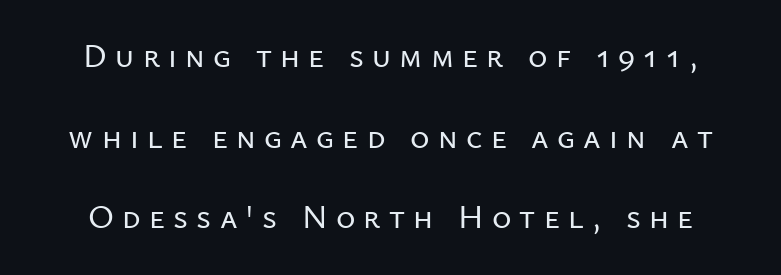
Letters rest on an invisible, unmarked baseline. The characters display no serif detailing; their extremities are plain. Successive baselines arrive slowly, with a big drop between each. Every character sits straight up, as roman type does. Looks like regular typesetting: each glyph gets only the width it needs.
